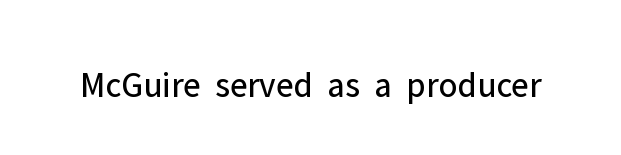
{"serif": "no", "italic": "no", "bold": "no", "weight": "regular", "width": "normal", "stroke_contrast": "low", "x_height": "medium", "monospaced": "no", "underline": "no", "letter_spacing": "normal", "letter_spacing_em": 0.0, "glyph_px": 36}
